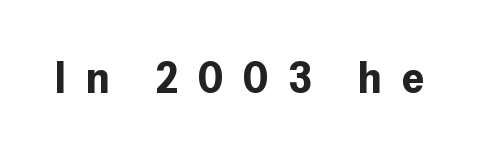
The passage shown is typed in a proportional face where columns would drift. This sample uses expanded letter spacing, leaving extra air between glyphs. Are there feet on the stems? There aren't — it's a sans. The space beneath each line is pristine and unruled.
